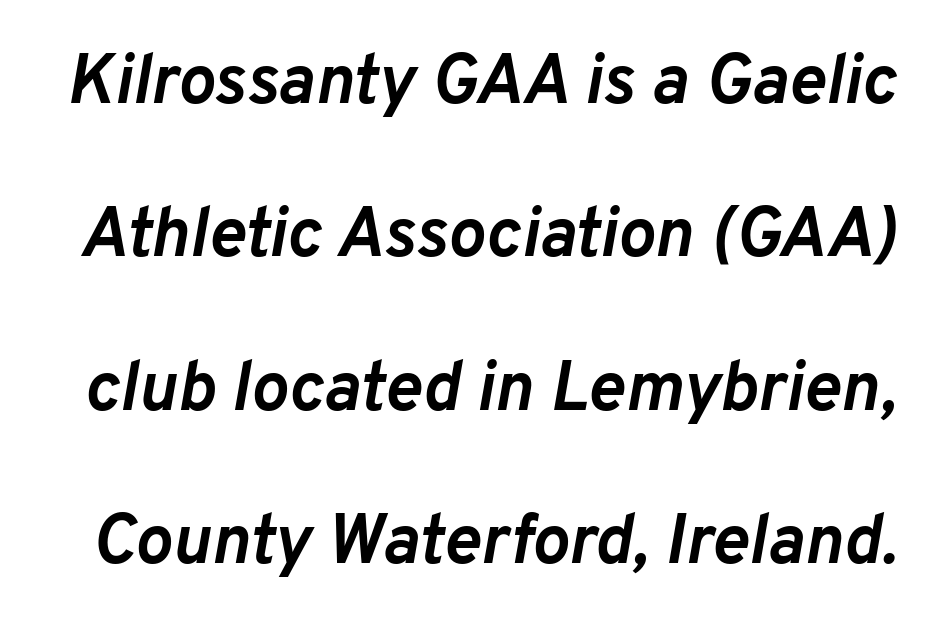
The glyphs have the mass of a bold cut. Think of a printed novel: that variable character pitch is what you see here. You can tell it's italic because the verticals aren't actually vertical. Regarding leading, the lines here are spaced well apart.
